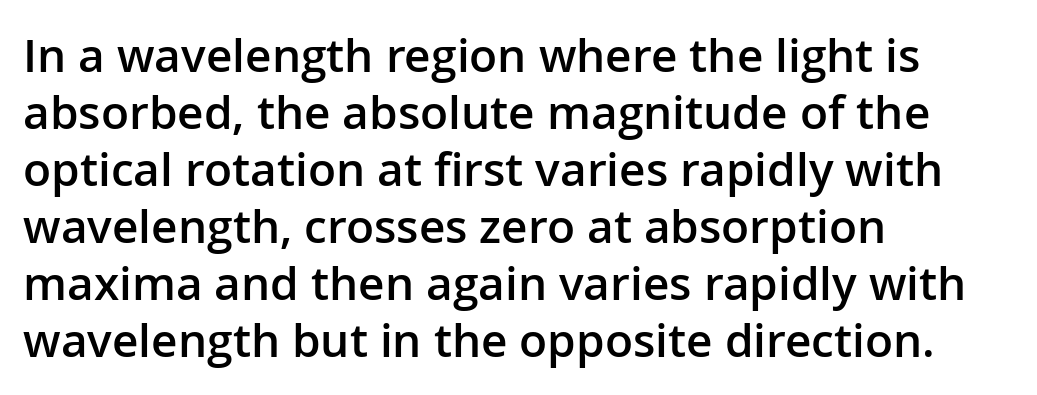
Q: Is the text bold? A: Semi-bold.
Q: Is the text italic (slanted)? A: No, it is upright.
Q: Is the typeface a serif or a sans-serif typeface? A: Sans-serif.
Q: Is the text underlined? A: No.
Q: How is the paragraph aligned? A: Left-aligned.
Q: Is the spacing between letters normal or unusually wide? A: Normal.
Q: Width (condensed, normal, or wide)? A: Normal.
Q: Stroke contrast? A: Low.
Q: x-height? A: Medium.
Q: Monospaced? A: No.
